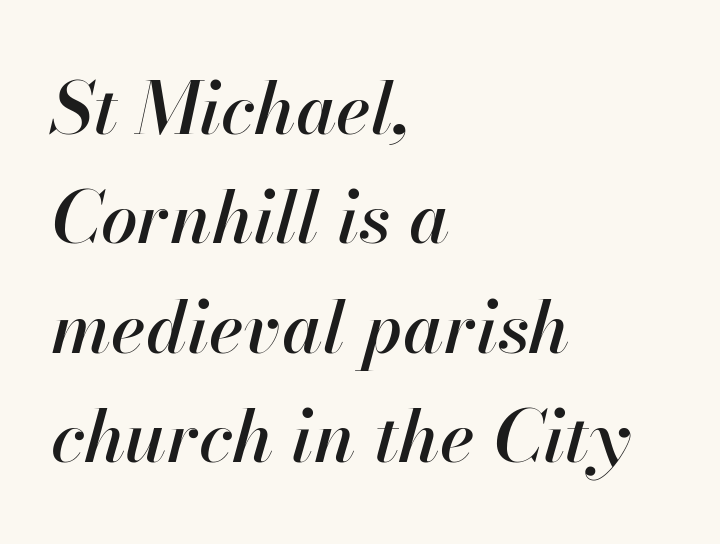
Yep, that's italic — everything's leaning. The passage is arranged the way most books set body copy — flush left. Underline: absent. The tracking reads as untouched default to a designer's eye. Character widths vary here, with narrow letters taking less room than wide ones.
